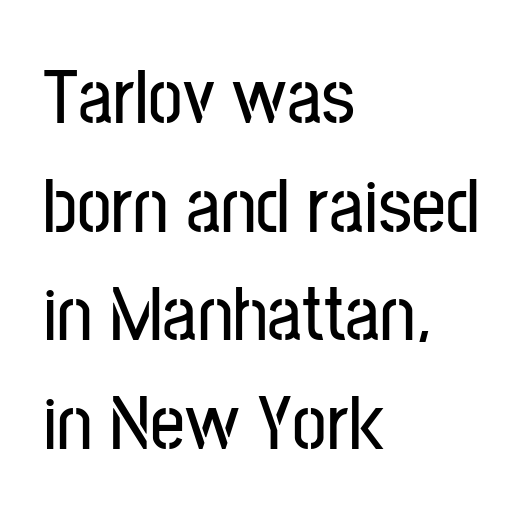
Q: Is the text italic (slanted)? A: No, it is upright.
Q: Is the typeface a serif or a sans-serif typeface? A: Sans-serif.
Q: Is the text underlined? A: No.
Q: How is the paragraph aligned? A: Left-aligned.
Q: Is the spacing between letters normal or unusually wide? A: Normal.
Q: Is the spacing between lines tight, normal or loose? A: Normal.
Q: Width (condensed, normal, or wide)? A: Condensed.
Q: Stroke contrast? A: Low.
Q: x-height? A: Medium.
Q: Monospaced? A: No.
